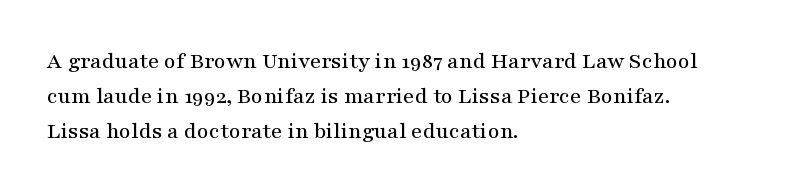
The designer left line spacing at the default. The face used here is rendered with its standard letterfit. The letters stand upright; this is a roman face. The rag falls on the right side of this text block. The words here are not underlined.
